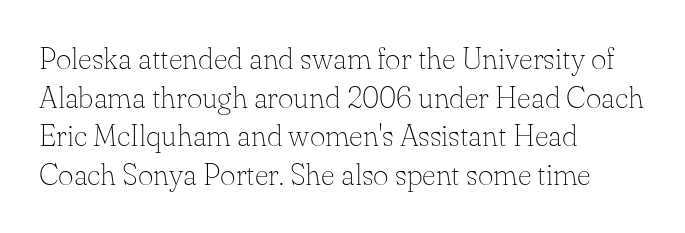
Old-style or modern, the face here clearly has serifs. Layout note: lines flush left. Stroke mass is kept to a normal reading level or below. The lines sit at an ordinary, default distance from one another.
